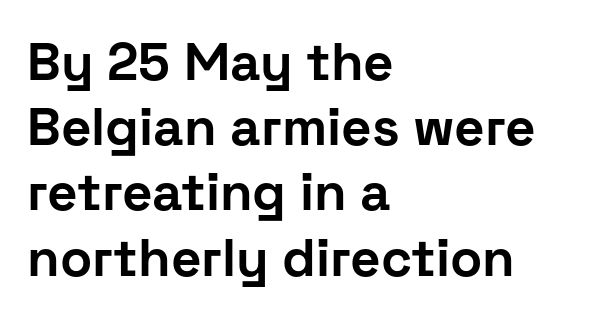
The image shows 53 px bold sans-serif type, upright; set left-aligned, line spacing 1.23x, normal letter spacing, not underlined; low stroke contrast and a medium x-height.
